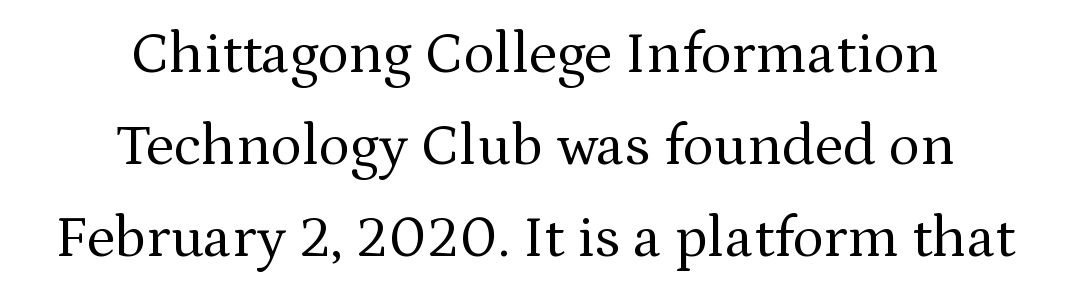
The image shows 59 px regular-weight serif type, upright; set centered, normal line spacing (1.56x), normal letter spacing, not underlined; medium stroke contrast and a medium x-height.
